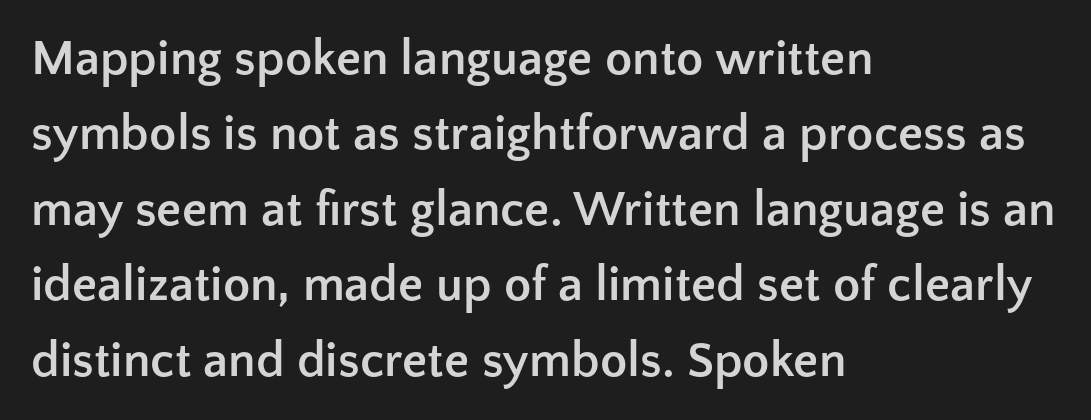
{"serif": "no", "italic": "no", "bold": "yes", "weight": "semibold", "width": "normal", "stroke_contrast": "low", "x_height": "medium", "monospaced": "no", "underline": "no", "align": "left", "line_spacing": "normal", "line_spacing_ratio": 1.51, "letter_spacing": "normal", "letter_spacing_em": 0.0, "glyph_px": 50}
